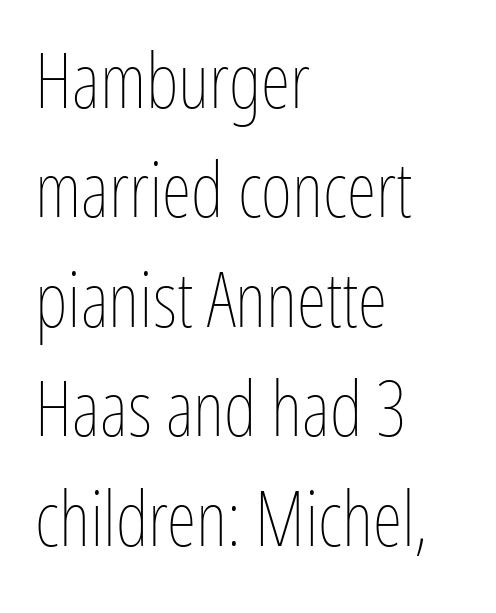
A bare baseline throughout the passage. Does the copy run flush right? No — it runs flush left. Successive baselines arrive at the customary interval. Stroke mass is kept to a normal reading level or below. The rendering uses natural spacing where letterforms have individual widths.
